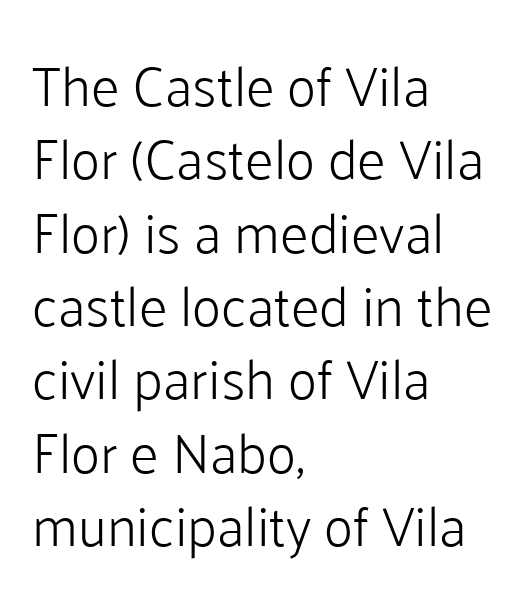
{"serif": "no", "italic": "no", "bold": "no", "weight": "light", "width": "normal", "stroke_contrast": "low", "x_height": "medium", "monospaced": "no", "underline": "no", "align": "left", "line_spacing": "normal", "line_spacing_ratio": 1.31, "letter_spacing": "normal", "letter_spacing_em": 0.0, "glyph_px": 56}
